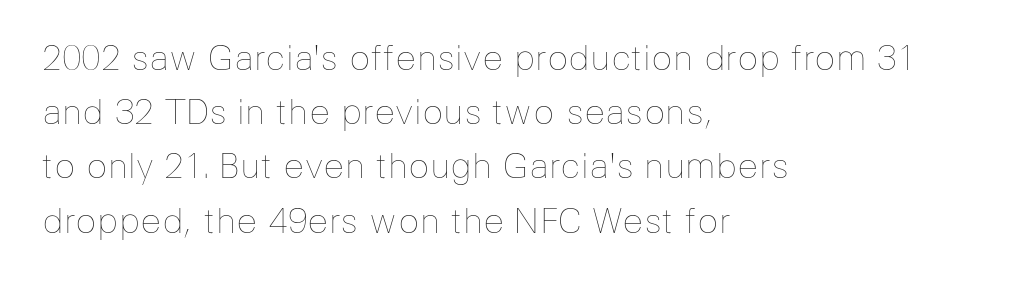
The image shows 35 px thin type, upright; set left-aligned, normal line spacing (1.55x), normal letter spacing, not underlined; low stroke contrast and a medium x-height.
